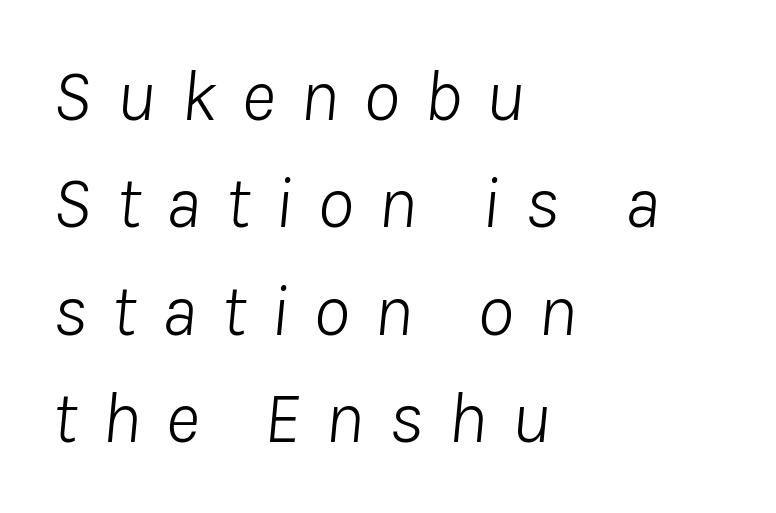
The image shows 74 px light type, italic (leaning right); set left-aligned, normal line spacing (1.45x), unusually wide letter spacing (+0.33 em), not underlined; low stroke contrast and a medium x-height.
